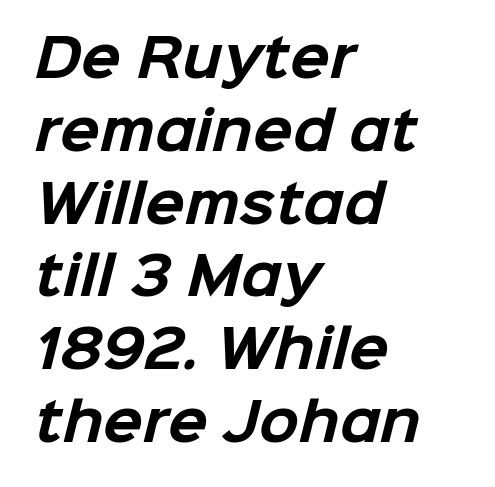
{"serif": "no", "bold": "yes", "weight": "bold", "width": "normal", "stroke_contrast": "low", "x_height": "medium", "monospaced": "no", "underline": "no", "align": "left", "line_spacing": "normal", "line_spacing_ratio": 1.4, "letter_spacing": "normal", "letter_spacing_em": 0.0, "glyph_px": 52}
